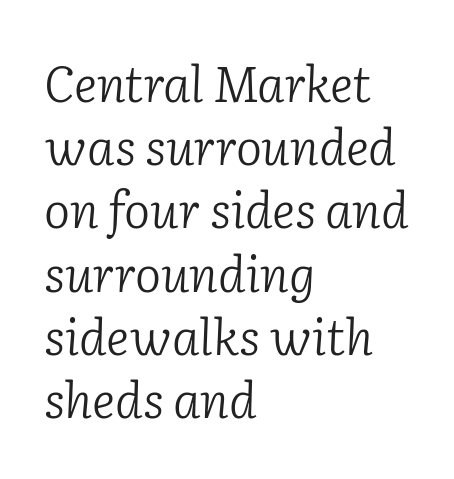
Q: Is the text bold? A: No.
Q: Is the text italic (slanted)? A: Yes, it leans right by about 2 degrees.
Q: Is the typeface a serif or a sans-serif typeface? A: Serif.
Q: Is the text underlined? A: No.
Q: How is the paragraph aligned? A: Left-aligned.
Q: Is the spacing between letters normal or unusually wide? A: Normal.
Q: Is the spacing between lines tight, normal or loose? A: Normal.
Q: Width (condensed, normal, or wide)? A: Normal.
Q: Stroke contrast? A: Low.
Q: x-height? A: Medium.
Q: Monospaced? A: No.
